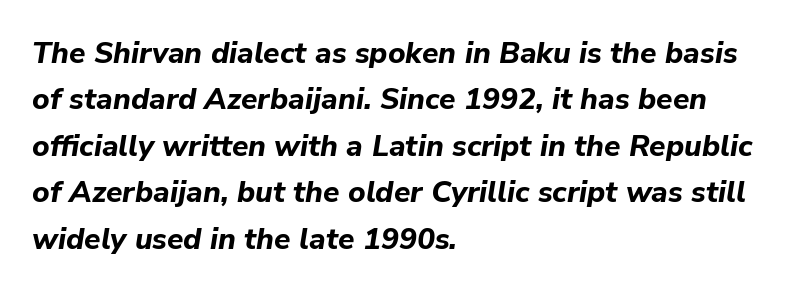
{"italic": "yes", "lean": "right", "slant_degrees": 9, "bold": "yes", "weight": "bold", "width": "normal", "stroke_contrast": "low", "x_height": "medium", "monospaced": "no", "underline": "no", "align": "left", "line_spacing": "normal", "line_spacing_ratio": 1.55, "letter_spacing": "normal", "letter_spacing_em": 0.0, "glyph_px": 30}
